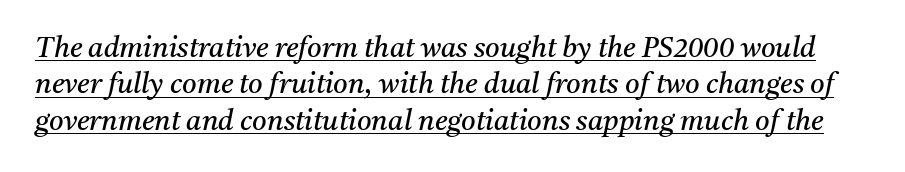
{"serif": "yes", "italic": "yes", "lean": "right", "slant_degrees": 11, "bold": "no", "weight": "regular", "width": "normal", "stroke_contrast": "medium", "x_height": "medium", "monospaced": "no", "underline": "yes", "line_spacing": "normal", "line_spacing_ratio": 1.3, "letter_spacing": "normal", "letter_spacing_em": 0.0, "glyph_px": 28}
